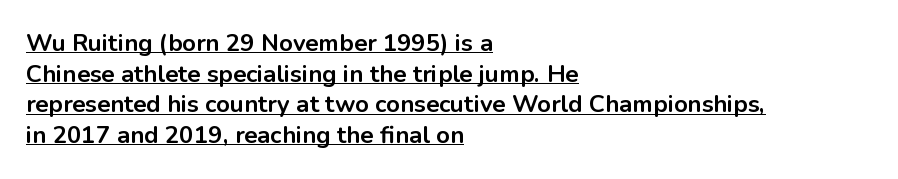
Q: Is the text bold? A: Yes.
Q: Is the text italic (slanted)? A: No, it is upright.
Q: Is the text underlined? A: Yes.
Q: How is the paragraph aligned? A: Left-aligned.
Q: Is the spacing between letters normal or unusually wide? A: Normal.
Q: Is the spacing between lines tight, normal or loose? A: Normal.
